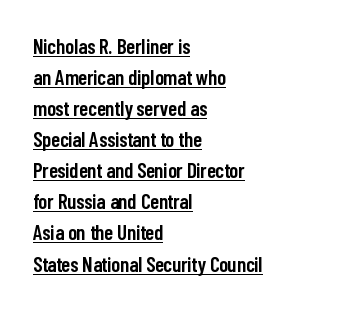
The image shows 21 px text type, upright; set left-aligned, normal line spacing (1.48x), normal letter spacing, underlined.
